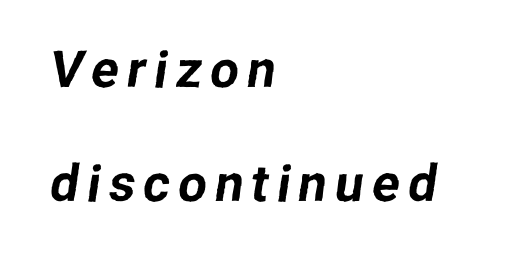
The image shows 51 px sans-serif type; set left-aligned, loose line spacing (2.23x), not underlined; low stroke contrast and a medium x-height.
